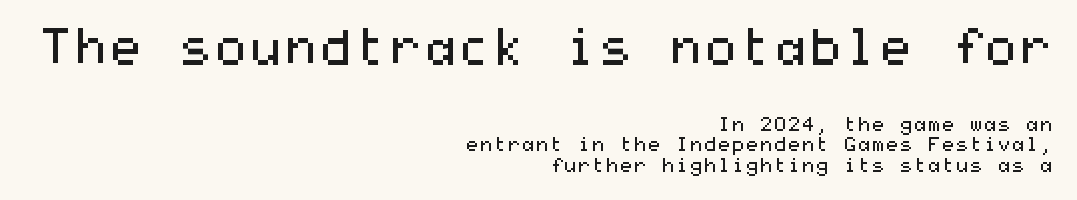
Q: Is the text bold? A: No.
Q: Is the text italic (slanted)? A: No, it is upright.
Q: Is the typeface a serif or a sans-serif typeface? A: Sans-serif.
Q: Is the text underlined? A: No.
Q: How is the paragraph aligned? A: Right-aligned.
Q: Is the spacing between letters normal or unusually wide? A: Normal.
Q: Is the spacing between lines tight, normal or loose? A: Tight.
Q: Which block of text is set in a larger size, the first (top) or the second (bottom)? A: The first (top) one.
Q: Width (condensed, normal, or wide)? A: Wide.
Q: Stroke contrast? A: Medium.
Q: x-height? A: Medium.
